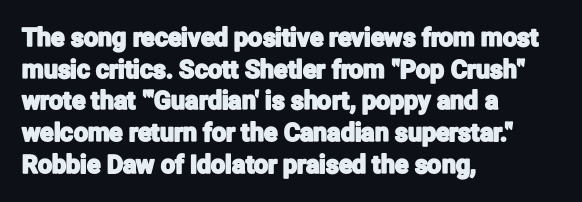
{"italic": "no", "underline": "no", "align": "left", "line_spacing": "normal", "line_spacing_ratio": 1.27, "letter_spacing": "normal", "letter_spacing_em": 0.0, "glyph_px": 25}
